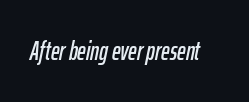
The image shows 26 px text type, italic (leaning right); set normal letter spacing, not underlined.
